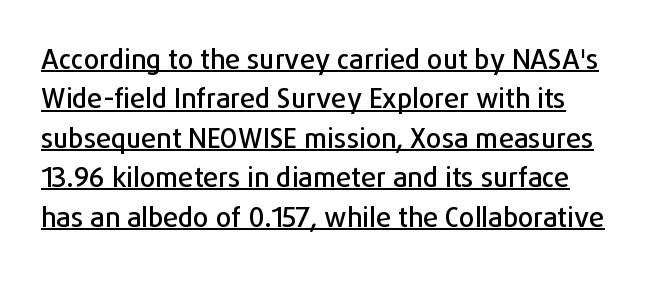
Somebody hit Ctrl+U on this one — the words are underlined. Horizontal bands of white between lines are of average thickness. Tall strokes in this sample are plumb rather than angled. There is no visible air inserted between adjacent glyphs.
